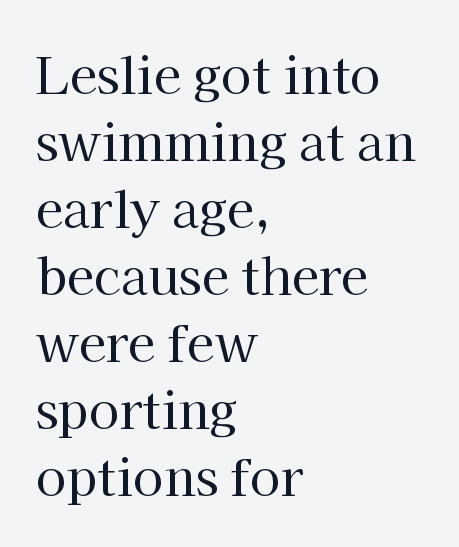
The image shows 50 px regular-weight serif type, upright; set left-aligned, normal line spacing (1.34x), normal letter spacing, not underlined; high stroke contrast and a medium x-height.
